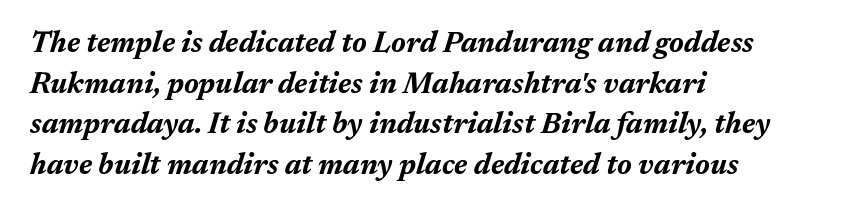
Q: Is the text bold? A: Yes.
Q: Is the text italic (slanted)? A: Yes, it leans right by about 17 degrees.
Q: Is the text underlined? A: No.
Q: How is the paragraph aligned? A: Left-aligned.
Q: Is the spacing between letters normal or unusually wide? A: Normal.
Q: Is the spacing between lines tight, normal or loose? A: Normal.
Q: Width (condensed, normal, or wide)? A: Normal.
Q: Stroke contrast? A: Medium.
Q: x-height? A: Medium.
Q: Monospaced? A: No.
